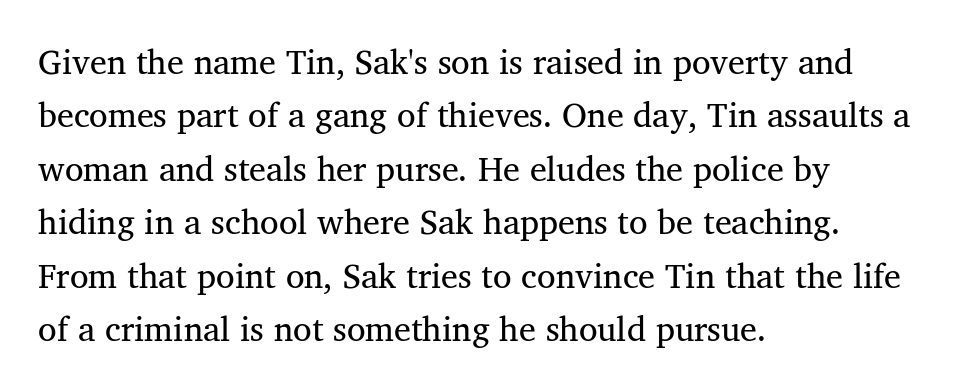
Anything drawn beneath the words? Only blank space. A typesetter would call this leading conventional body-copy spacing. Does the copy run flush right? No — it runs flush left. The gaps between neighbouring characters are ordinary and unremarkable. Stroke mass is kept to a normal reading level or below. These lines are rendered in a variable-pitch font.
